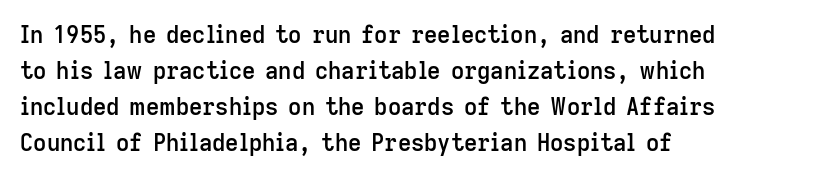
The image shows 23 px text type, upright; set left-aligned, normal line spacing (1.56x), normal letter spacing, not underlined.
